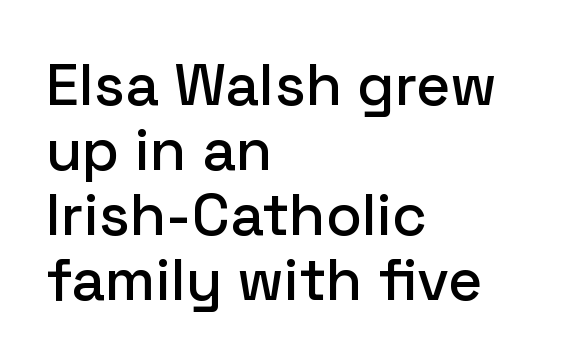
What kind of face is this? One without serifs — a sans. A typesetter would call this proportional, since set widths differ per character. Descenders are the only things crossing below the line. Compared with typical body copy, the letter spacing here is the same. The designer dialed line spacing down below the default. This is the regular roman posture of the typeface.
